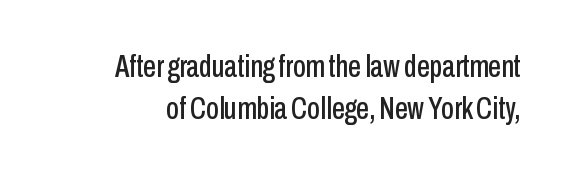
Nobody touched the tracking dial on this one. The lines sit at an ordinary, default distance from one another. Every stem runs plumb, perpendicular to the baseline. Character widths vary here, with narrow letters taking less room than wide ones. Serif or sans? Sans — the stroke terminals are bare.
